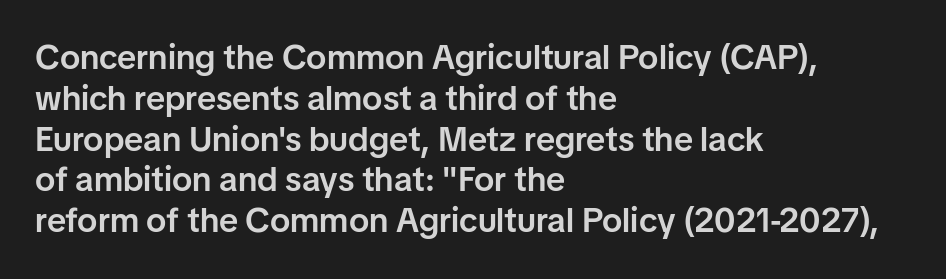
{"serif": "no", "italic": "no", "bold": "semi", "weight": "semibold", "width": "normal", "stroke_contrast": "low", "x_height": "medium", "monospaced": "no", "underline": "no", "align": "left", "line_spacing_ratio": 1.2, "letter_spacing": "normal", "letter_spacing_em": 0.0, "glyph_px": 34}
